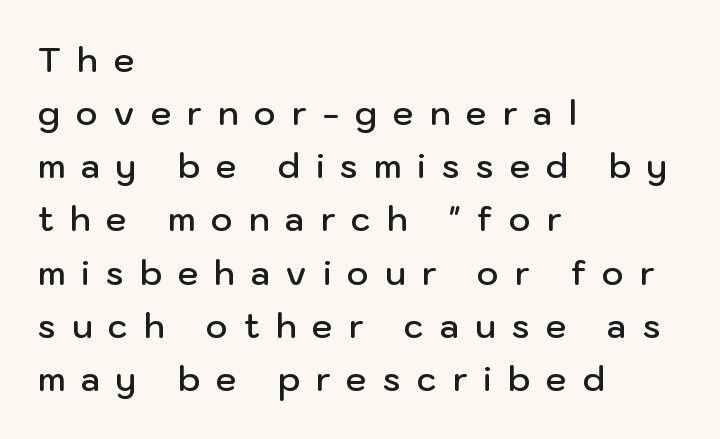
Glyph-to-glyph distance is far greater than everyday printed text. Rendered with straight, roman letterforms. The rendering uses natural spacing where letterforms have individual widths. The foot of each line stays bare and open. The lines sit at an ordinary, default distance from one another.
